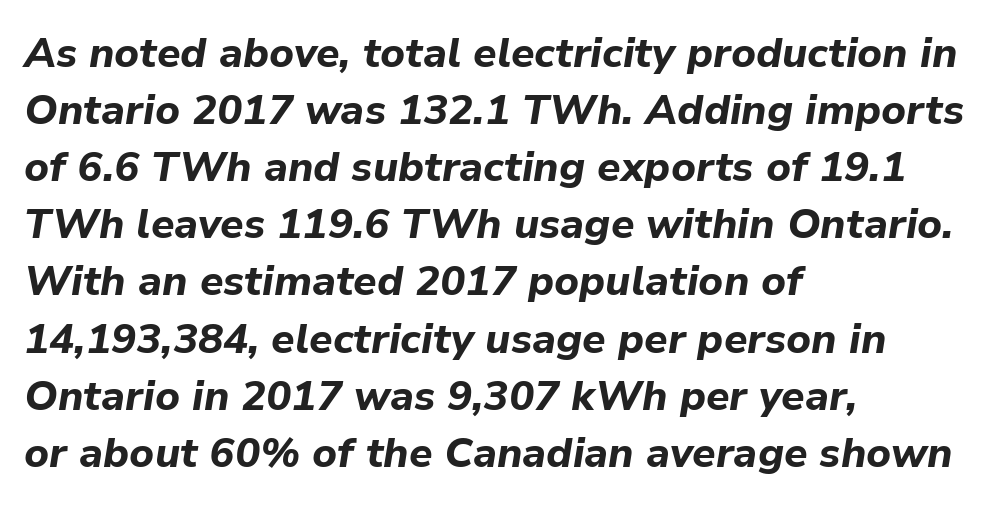
{"italic": "yes", "lean": "right", "slant_degrees": 9, "bold": "yes", "weight": "bold", "width": "normal", "stroke_contrast": "low", "x_height": "medium", "monospaced": "no", "underline": "no", "align": "left", "line_spacing": "normal", "line_spacing_ratio": 1.36, "letter_spacing": "normal", "letter_spacing_em": 0.0, "glyph_px": 42}
